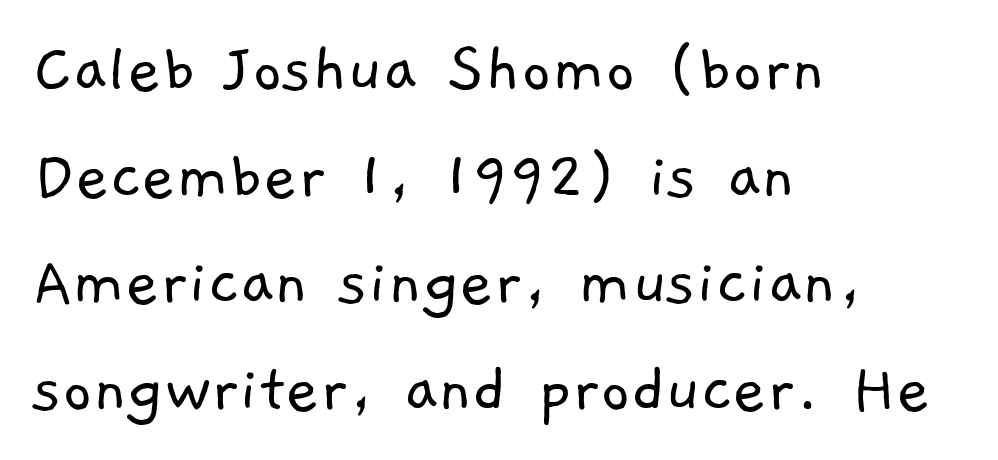
Q: Is the text bold? A: No.
Q: Is the typeface a serif or a sans-serif typeface? A: Sans-serif.
Q: Is the text underlined? A: No.
Q: How is the paragraph aligned? A: Left-aligned.
Q: Is the spacing between letters normal or unusually wide? A: Normal.
Q: Is the spacing between lines tight, normal or loose? A: Normal.
Q: Width (condensed, normal, or wide)? A: Normal.
Q: Stroke contrast? A: Low.
Q: x-height? A: Medium.
Q: Monospaced? A: No.
